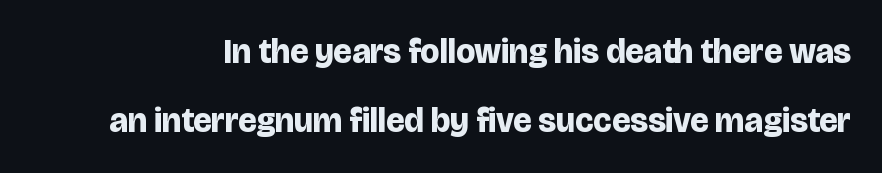
This sample has the flowing, uneven cadence of proportional lettering. Clear beneath every line of the passage. Honestly, the rows look like they've been pulled way apart. I'd call this a sans setting — the letters go barefoot. Notice how thick the strokes are: this is what a full bold looks like.
